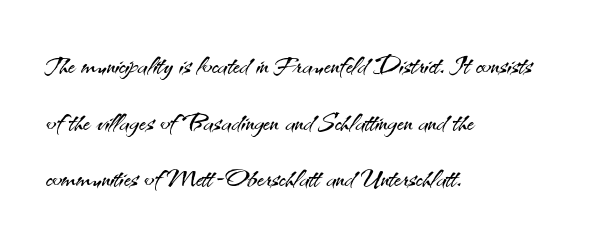
Observe the absence of serifs on each vertical stroke in this sample. Here the glyphs are tracked normally, forming tight word shapes. Is this a fixed-width face? No — the glyphs have proportional, varying widths. Counters stay open thanks to moderate or lighter strokes.
